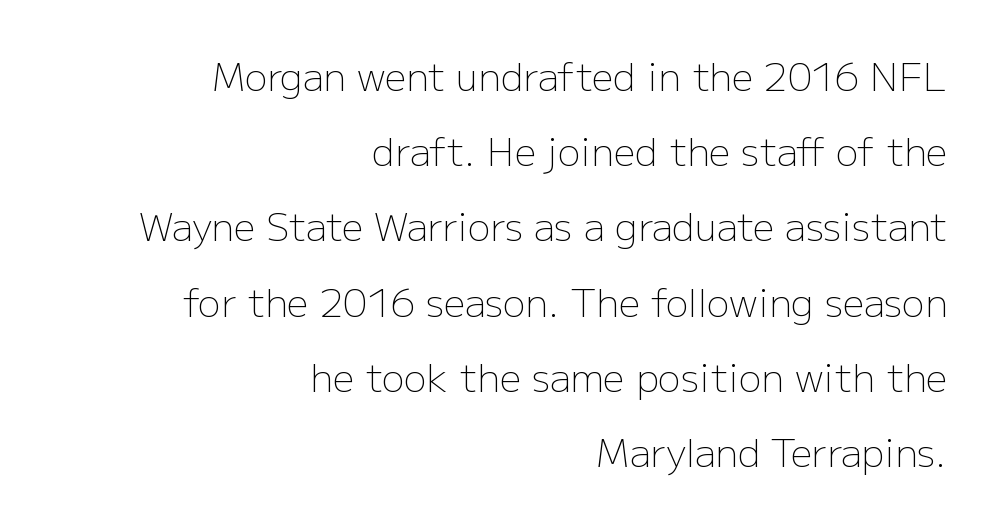
Upright lettering throughout. The type family on display is of the sans-serif kind. What's the leading like? Stretched, with rows far apart. A flush-right, rag-left setting is used for this passage. This sample has the flowing, uneven cadence of proportional lettering.
